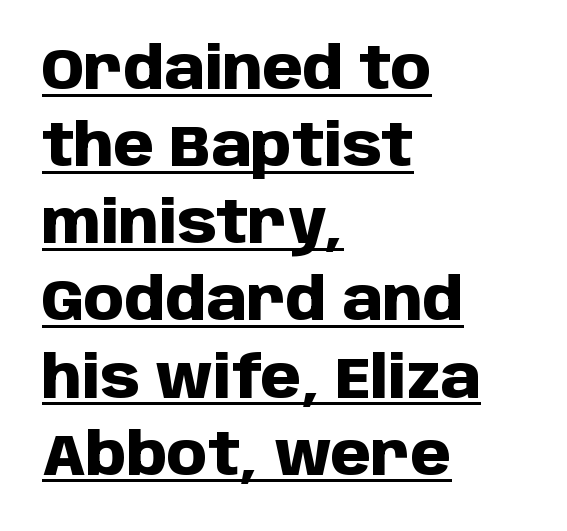
Q: Is the text bold? A: Yes.
Q: Is the text italic (slanted)? A: No, it is upright.
Q: Is the typeface a serif or a sans-serif typeface? A: Sans-serif.
Q: Is the text underlined? A: Yes.
Q: How is the paragraph aligned? A: Left-aligned.
Q: Is the spacing between letters normal or unusually wide? A: Normal.
Q: Is the spacing between lines tight, normal or loose? A: Normal.
Q: Width (condensed, normal, or wide)? A: Normal.
Q: Stroke contrast? A: Low.
Q: x-height? A: Large.
Q: Monospaced? A: No.
